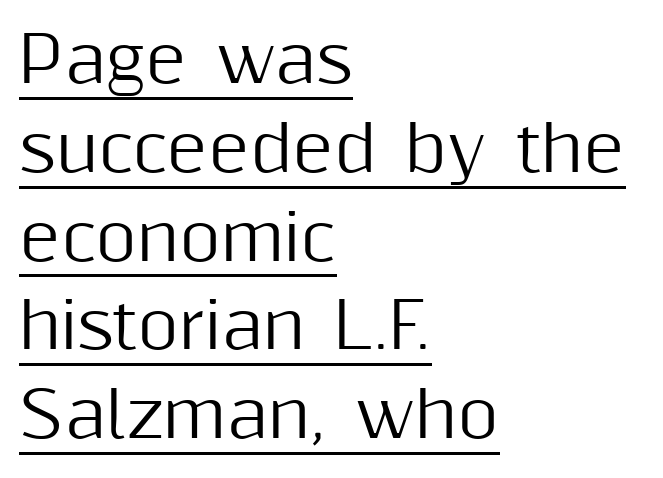
The image shows 63 px sans-serif type, upright; set left-aligned, normal line spacing (1.41x), normal letter spacing, underlined; medium stroke contrast and a medium x-height.
